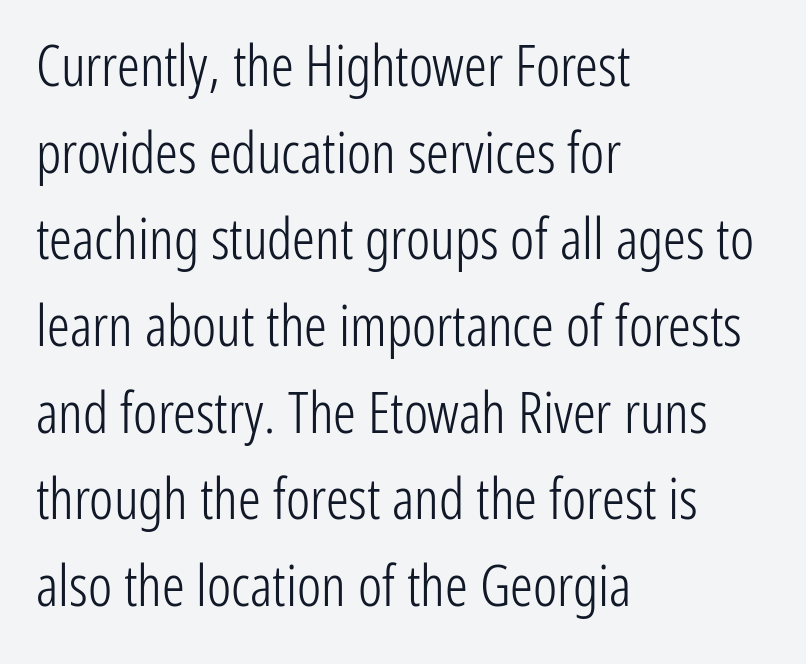
{"serif": "no", "italic": "no", "bold": "no", "weight": "light", "width": "condensed", "stroke_contrast": "low", "x_height": "medium", "monospaced": "no", "underline": "no", "align": "left", "line_spacing": "normal", "line_spacing_ratio": 1.52, "letter_spacing": "normal", "letter_spacing_em": 0.0, "glyph_px": 57}
